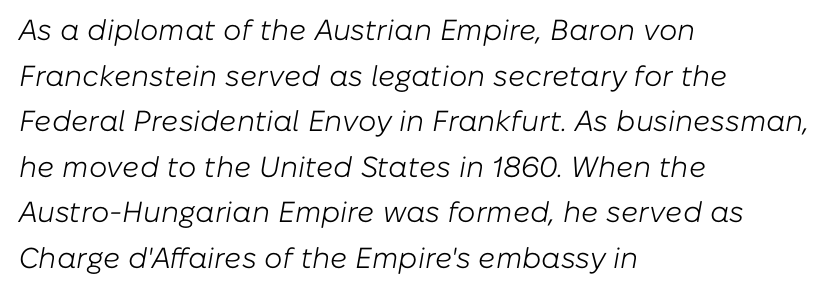
Q: Is the text bold? A: No.
Q: Is the text italic (slanted)? A: Yes, it leans right by about 10 degrees.
Q: Is the text underlined? A: No.
Q: How is the paragraph aligned? A: Left-aligned.
Q: Is the spacing between letters normal or unusually wide? A: Normal.
Q: Is the spacing between lines tight, normal or loose? A: Normal.
Q: Width (condensed, normal, or wide)? A: Normal.
Q: Stroke contrast? A: Low.
Q: x-height? A: Medium.
Q: Monospaced? A: No.
